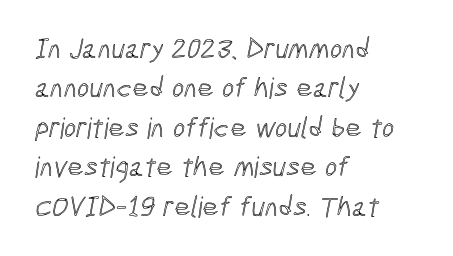
{"width": "condensed", "x_height": "medium", "monospaced": "no", "underline": "no", "align": "left", "line_spacing": "normal", "line_spacing_ratio": 1.36, "letter_spacing": "normal", "letter_spacing_em": 0.0, "glyph_px": 29}
